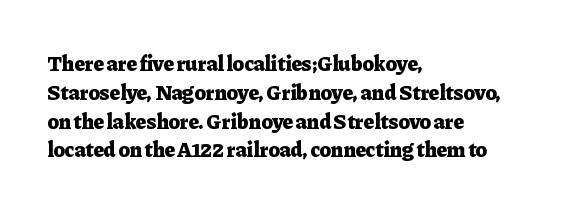
{"italic": "no", "bold": "yes", "underline": "no", "align": "left", "line_spacing": "normal", "line_spacing_ratio": 1.37, "letter_spacing": "normal", "letter_spacing_em": 0.0, "glyph_px": 21}
